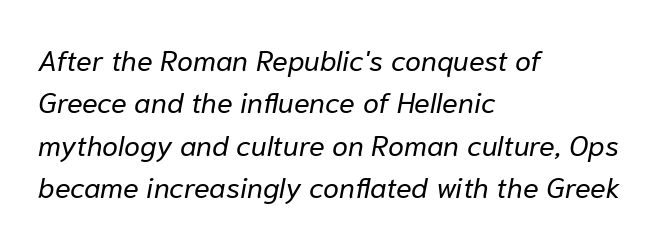
Q: Is the text bold? A: No.
Q: Is the text italic (slanted)? A: Yes, it leans right by about 10 degrees.
Q: Is the text underlined? A: No.
Q: How is the paragraph aligned? A: Left-aligned.
Q: Is the spacing between letters normal or unusually wide? A: Normal.
Q: Is the spacing between lines tight, normal or loose? A: Normal.
Q: Width (condensed, normal, or wide)? A: Normal.
Q: Stroke contrast? A: Low.
Q: x-height? A: Medium.
Q: Monospaced? A: No.
